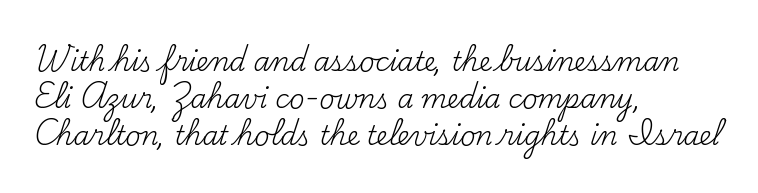
{"bold": "no", "underline": "no", "align": "left", "line_spacing": "normal", "line_spacing_ratio": 1.43, "letter_spacing": "normal", "letter_spacing_em": 0.0, "glyph_px": 26}
